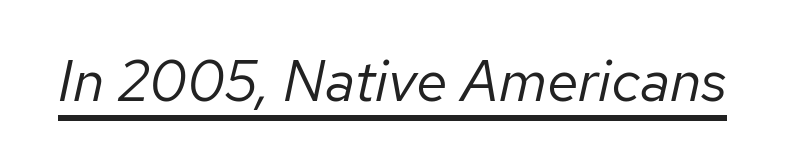
{"italic": "yes", "lean": "right", "slant_degrees": 12, "bold": "no", "weight": "regular", "width": "normal", "stroke_contrast": "low", "x_height": "medium", "monospaced": "no", "underline": "yes", "letter_spacing": "normal", "letter_spacing_em": 0.0, "glyph_px": 58}
